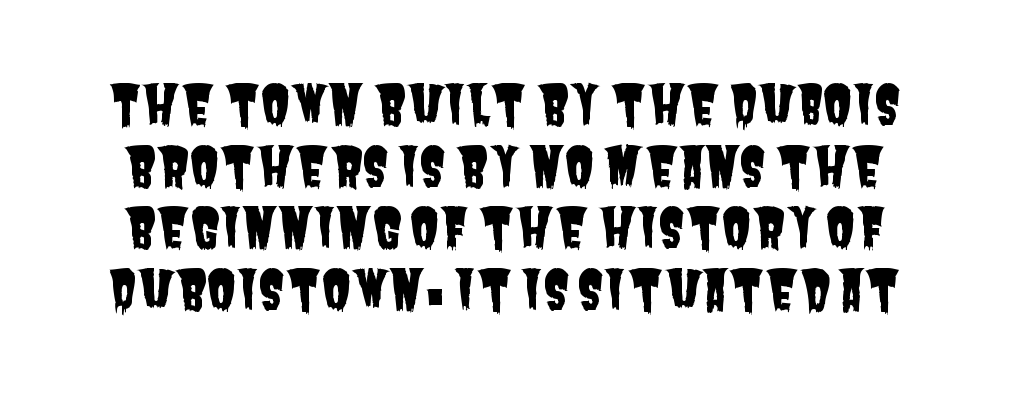
{"serif": "no", "width": "condensed", "stroke_contrast": "low", "x_height": "large", "monospaced": "no", "underline": "no", "align": "center", "line_spacing": "tight", "line_spacing_ratio": 1.14, "letter_spacing": "normal", "letter_spacing_em": 0.0, "glyph_px": 54}
